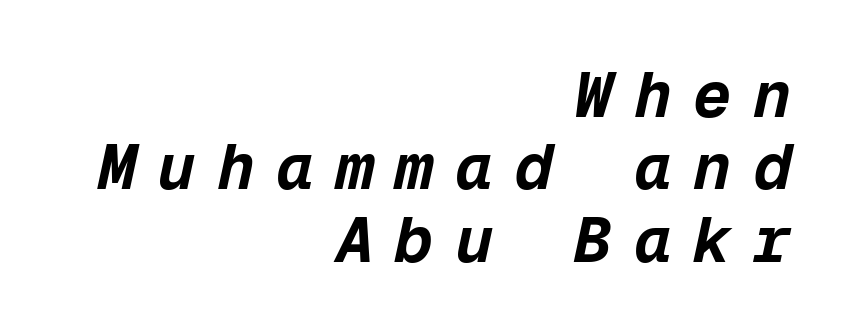
The image shows 64 px bold type, italic (leaning right), monospaced; set right-aligned, tight line spacing (1.13x), unusually wide letter spacing (+0.33 em), not underlined; low stroke contrast and a medium x-height.
